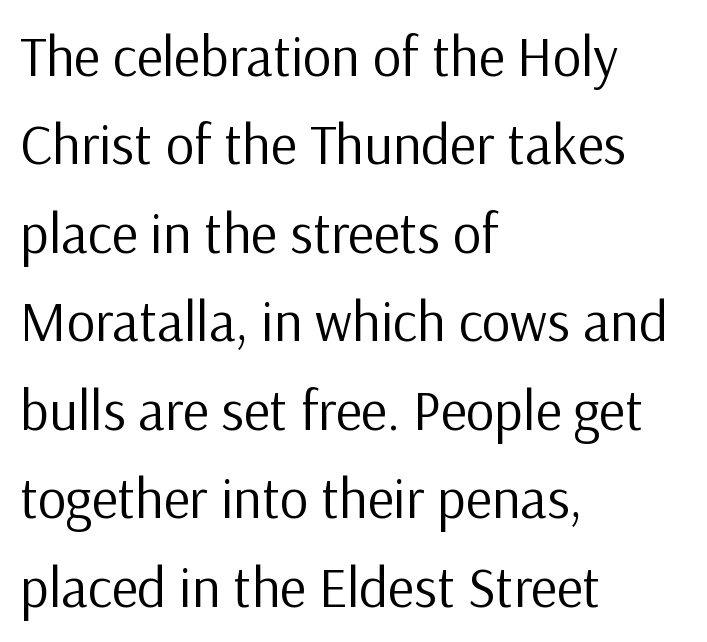
Q: Is the text bold? A: No.
Q: Is the text italic (slanted)? A: No, it is upright.
Q: Is the typeface a serif or a sans-serif typeface? A: Sans-serif.
Q: Is the text underlined? A: No.
Q: How is the paragraph aligned? A: Left-aligned.
Q: Is the spacing between letters normal or unusually wide? A: Normal.
Q: Is the spacing between lines tight, normal or loose? A: Normal.
Q: Width (condensed, normal, or wide)? A: Normal.
Q: Stroke contrast? A: Low.
Q: x-height? A: Medium.
Q: Monospaced? A: No.
